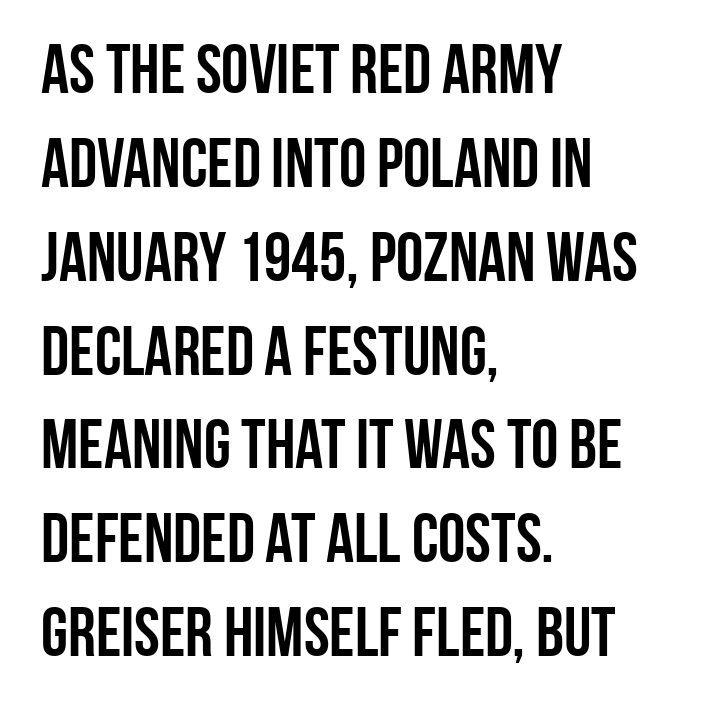
{"serif": "no", "italic": "no", "bold": "yes", "weight": "semibold", "width": "condensed", "stroke_contrast": "low", "x_height": "large", "monospaced": "no", "underline": "no", "align": "left", "line_spacing": "normal", "line_spacing_ratio": 1.36, "letter_spacing": "normal", "letter_spacing_em": 0.0, "glyph_px": 69}
